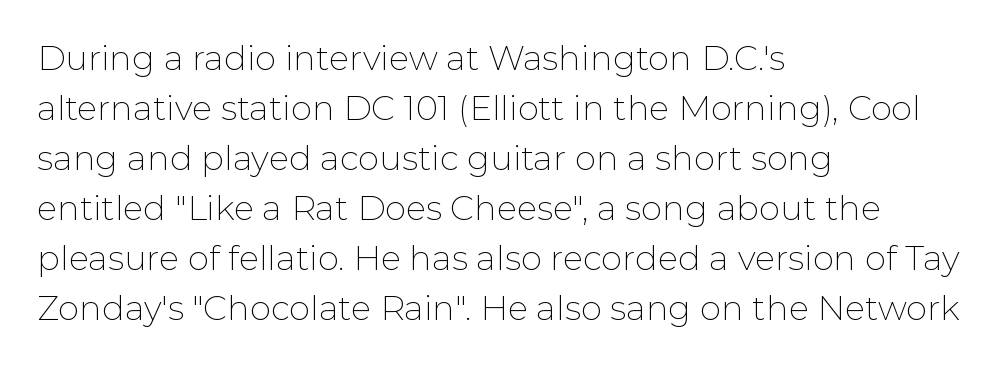
{"serif": "no", "italic": "no", "bold": "no", "weight": "thin", "width": "normal", "stroke_contrast": "low", "x_height": "medium", "monospaced": "no", "underline": "no", "align": "left", "line_spacing": "normal", "line_spacing_ratio": 1.47, "letter_spacing": "normal", "letter_spacing_em": 0.0, "glyph_px": 34}
